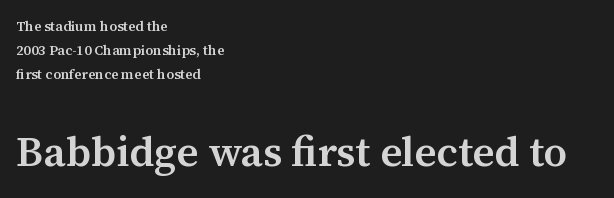
Q: Is the text bold? A: Semi-bold.
Q: Is the text italic (slanted)? A: No, it is upright.
Q: Is the typeface a serif or a sans-serif typeface? A: Serif.
Q: Is the text underlined? A: No.
Q: How is the paragraph aligned? A: Left-aligned.
Q: Is the spacing between letters normal or unusually wide? A: Normal.
Q: Which block of text is set in a larger size, the first (top) or the second (bottom)? A: The second (bottom) one.
Q: Width (condensed, normal, or wide)? A: Normal.
Q: Stroke contrast? A: Medium.
Q: x-height? A: Medium.
Q: Monospaced? A: No.
